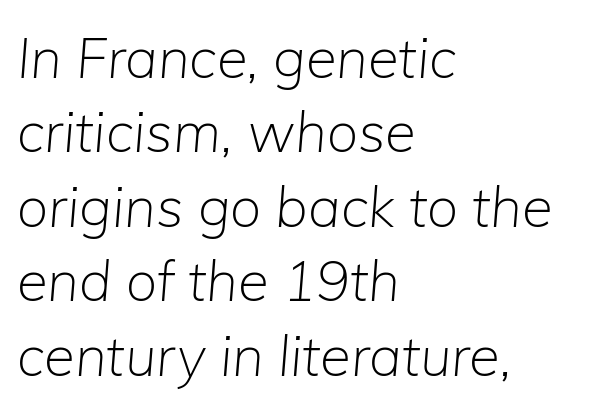
Clear beneath every line of the passage. Where is the straight margin? On the left. You can tell it's italic because the verticals aren't actually vertical. Does the leading feel generous? No, just average.
